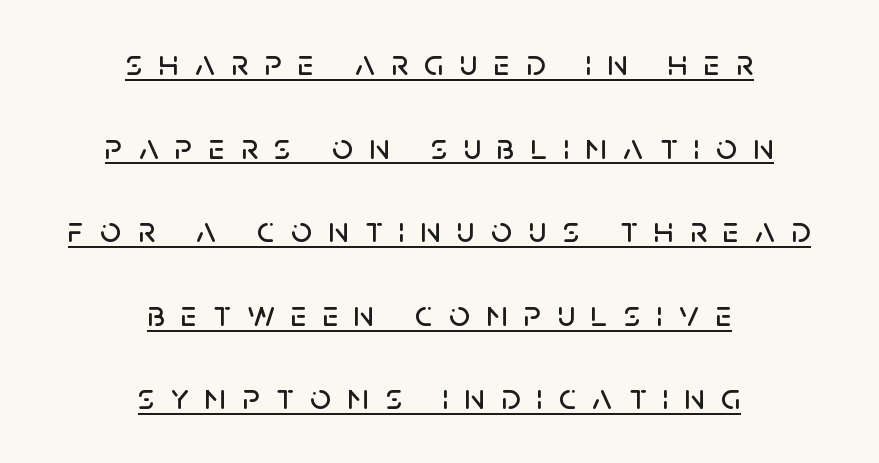
The image shows 37 px sans-serif type, upright; set centered, loose line spacing (2.26x), unusually wide letter spacing (+0.44 em), underlined; low stroke contrast and a large x-height.
